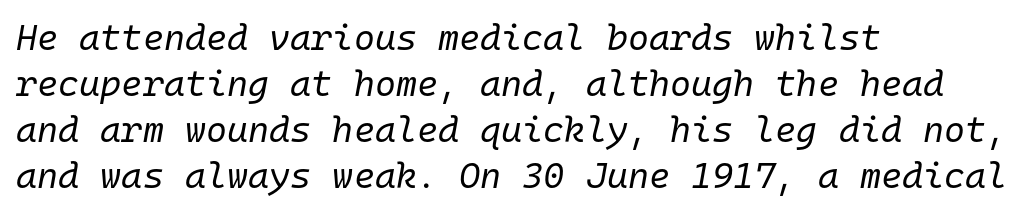
{"italic": "yes", "lean": "right", "slant_degrees": 10, "bold": "no", "weight": "regular", "width": "normal", "stroke_contrast": "low", "x_height": "medium", "monospaced": "yes", "underline": "no", "align": "left", "line_spacing": "normal", "line_spacing_ratio": 1.28, "letter_spacing": "normal", "letter_spacing_em": 0.0, "glyph_px": 36}
